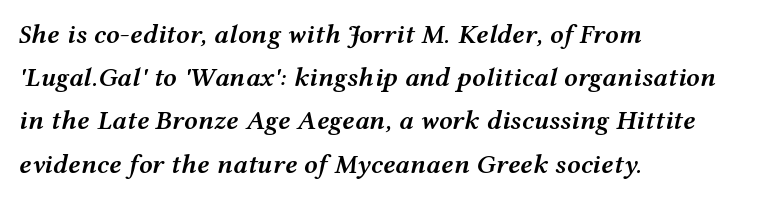
The image shows 27 px text type, italic (leaning right); set left-aligned, normal line spacing (1.6x), normal letter spacing, not underlined.
